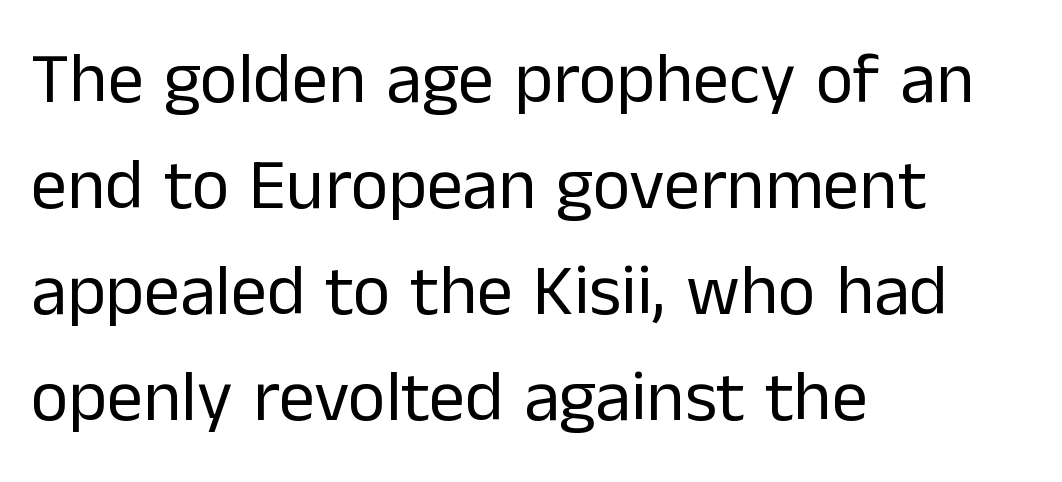
Q: Is the text bold? A: No.
Q: Is the text italic (slanted)? A: No, it is upright.
Q: Is the typeface a serif or a sans-serif typeface? A: Sans-serif.
Q: Is the text underlined? A: No.
Q: How is the paragraph aligned? A: Left-aligned.
Q: Is the spacing between letters normal or unusually wide? A: Normal.
Q: Is the spacing between lines tight, normal or loose? A: Normal.
Q: Width (condensed, normal, or wide)? A: Normal.
Q: Stroke contrast? A: Low.
Q: x-height? A: Medium.
Q: Monospaced? A: No.
